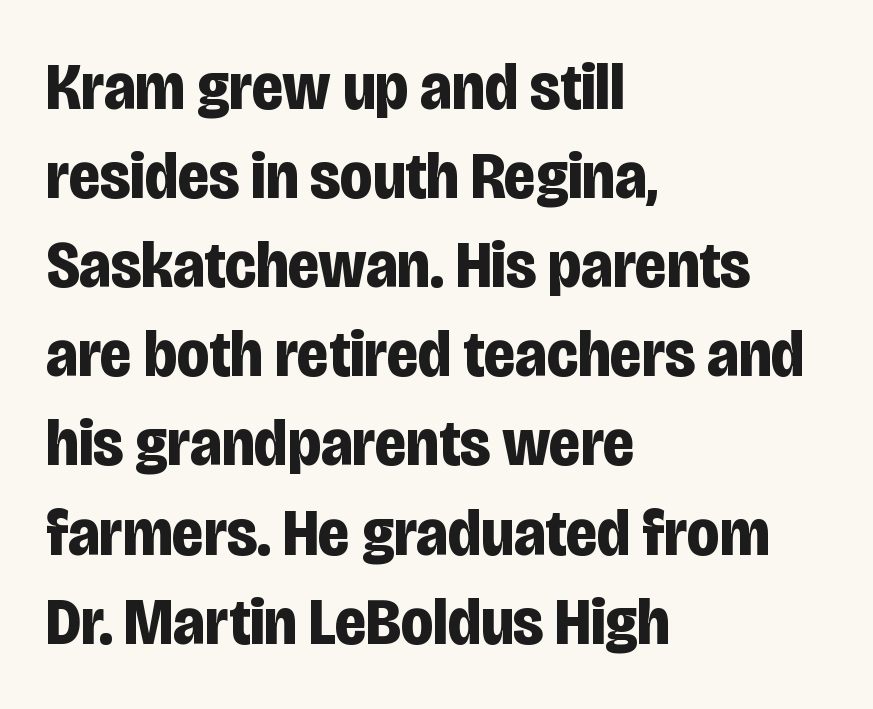
{"serif": "no", "italic": "no", "bold": "yes", "weight": "bold", "width": "condensed", "stroke_contrast": "low", "x_height": "large", "monospaced": "no", "underline": "no", "align": "left", "line_spacing": "normal", "line_spacing_ratio": 1.33, "letter_spacing": "normal", "letter_spacing_em": 0.0, "glyph_px": 67}
